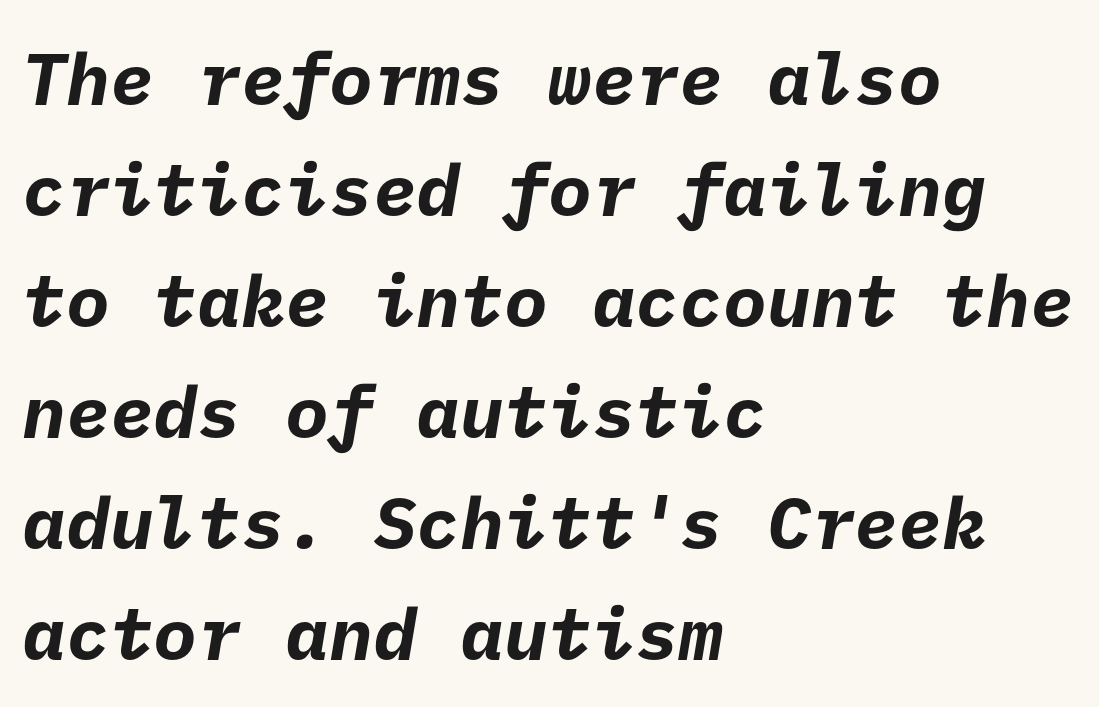
The image shows 73 px bold sans-serif type; set left-aligned, normal line spacing (1.52x), normal letter spacing, not underlined; low stroke contrast and a medium x-height.
